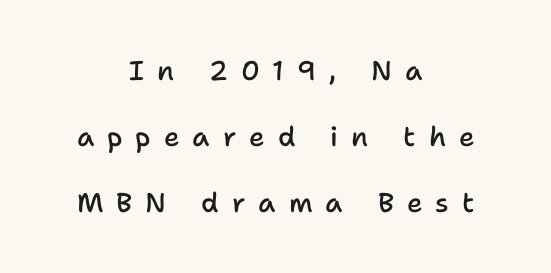
{"italic": "no", "bold": "semi", "underline": "no", "align": "center", "line_spacing": "loose", "line_spacing_ratio": 2.44, "letter_spacing": "wide", "letter_spacing_em": 0.48, "glyph_px": 27}
